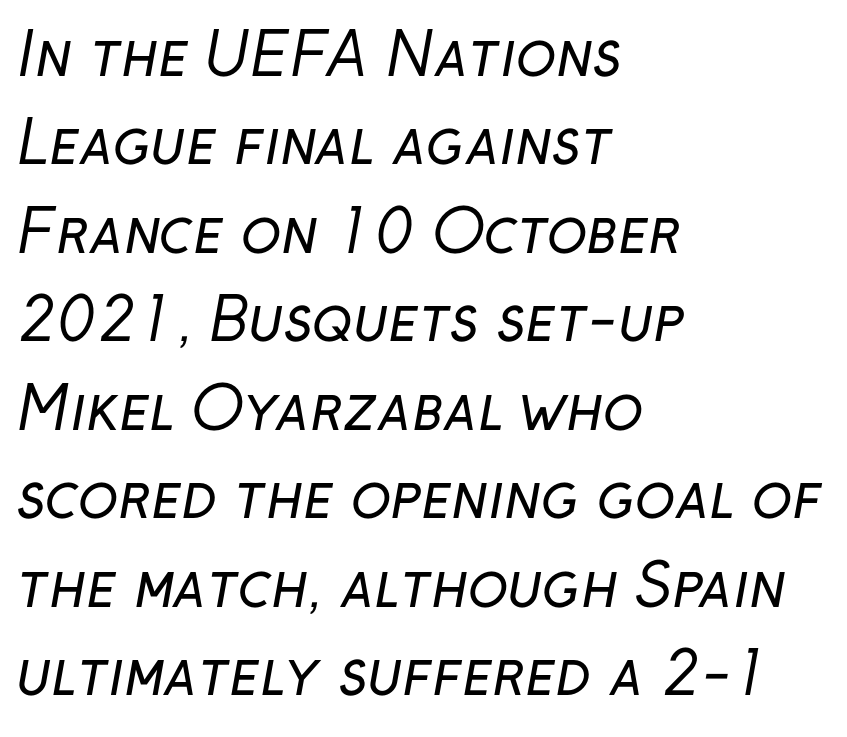
The image shows 59 px regular-weight sans-serif type; set left-aligned, normal line spacing (1.5x), normal letter spacing, not underlined; low stroke contrast and a medium x-height.
